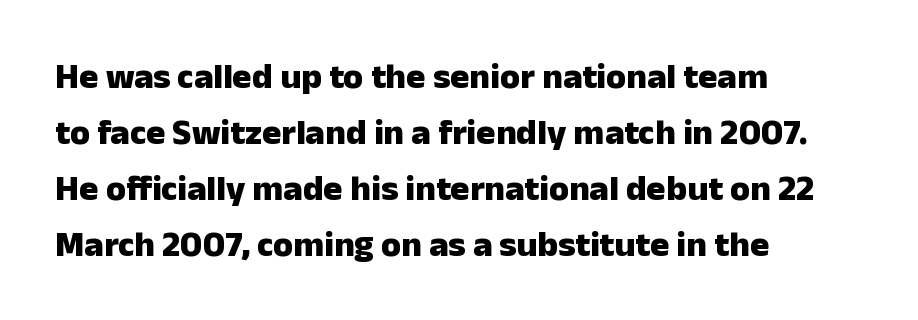
Q: Is the text bold? A: Yes.
Q: Is the text italic (slanted)? A: No, it is upright.
Q: Is the typeface a serif or a sans-serif typeface? A: Sans-serif.
Q: Is the text underlined? A: No.
Q: How is the paragraph aligned? A: Left-aligned.
Q: Is the spacing between letters normal or unusually wide? A: Normal.
Q: Is the spacing between lines tight, normal or loose? A: Normal.
Q: Width (condensed, normal, or wide)? A: Normal.
Q: Stroke contrast? A: Low.
Q: x-height? A: Medium.
Q: Monospaced? A: No.
